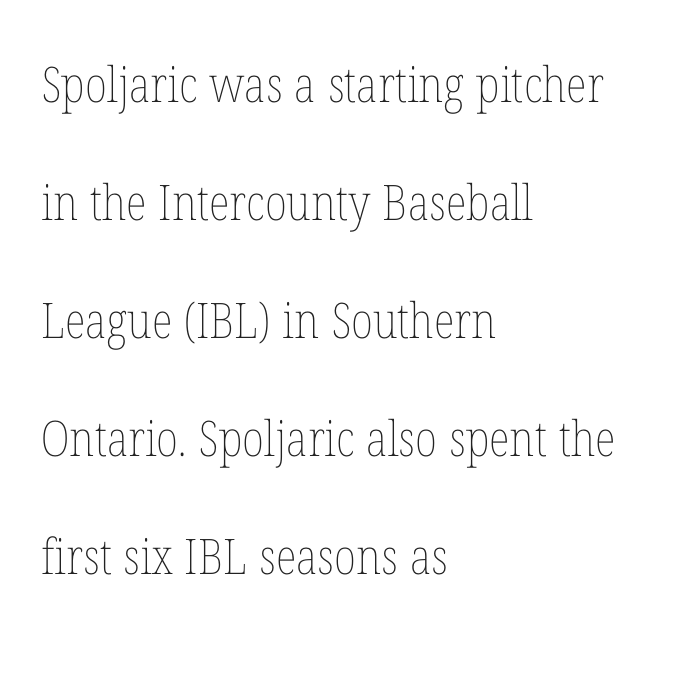
{"italic": "no", "bold": "no", "weight": "thin", "width": "condensed", "stroke_contrast": "low", "x_height": "medium", "monospaced": "no", "underline": "no", "align": "left", "line_spacing": "loose", "line_spacing_ratio": 2.41, "letter_spacing": "normal", "letter_spacing_em": 0.0, "glyph_px": 49}
